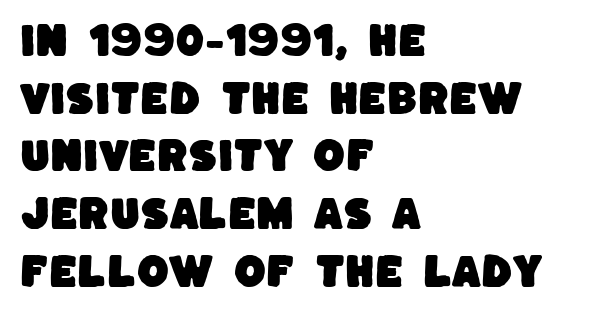
Inter-character spacing is left at the font's built-in metrics. The passage shown is typed in a proportional face where columns would drift. Evenly set lines give the paragraph a standard silhouette. The lines in this sample share a left origin and differ only in where they stop. Check the space under the baseline: it is left empty.
